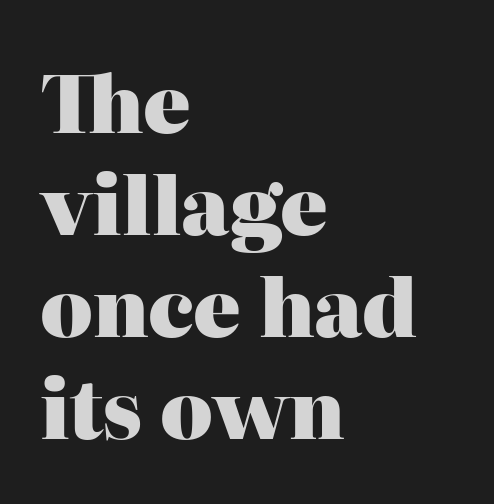
{"serif": "yes", "italic": "no", "bold": "yes", "weight": "heavy", "width": "normal", "stroke_contrast": "high", "x_height": "medium", "monospaced": "no", "underline": "no", "align": "left", "line_spacing": "normal", "line_spacing_ratio": 1.29, "letter_spacing": "normal", "letter_spacing_em": 0.0, "glyph_px": 79}
